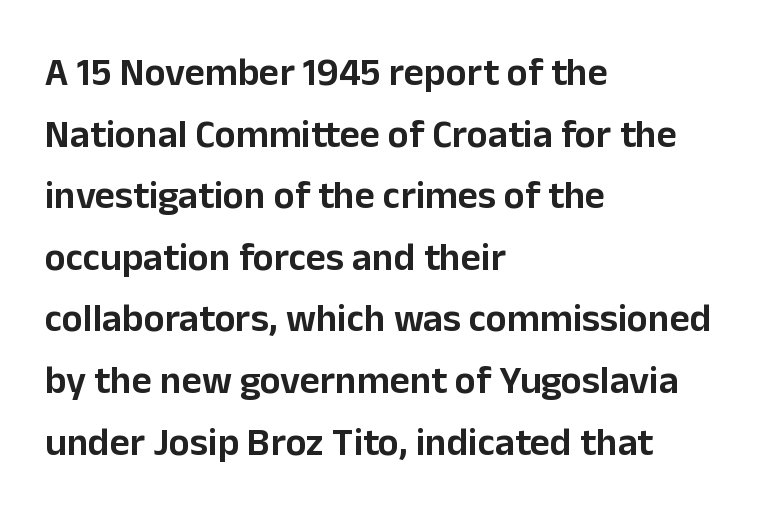
Q: Is the text italic (slanted)? A: No, it is upright.
Q: Is the typeface a serif or a sans-serif typeface? A: Sans-serif.
Q: Is the text underlined? A: No.
Q: How is the paragraph aligned? A: Left-aligned.
Q: Is the spacing between letters normal or unusually wide? A: Normal.
Q: Is the spacing between lines tight, normal or loose? A: Normal.
Q: Width (condensed, normal, or wide)? A: Normal.
Q: Stroke contrast? A: Low.
Q: x-height? A: Medium.
Q: Monospaced? A: No.
